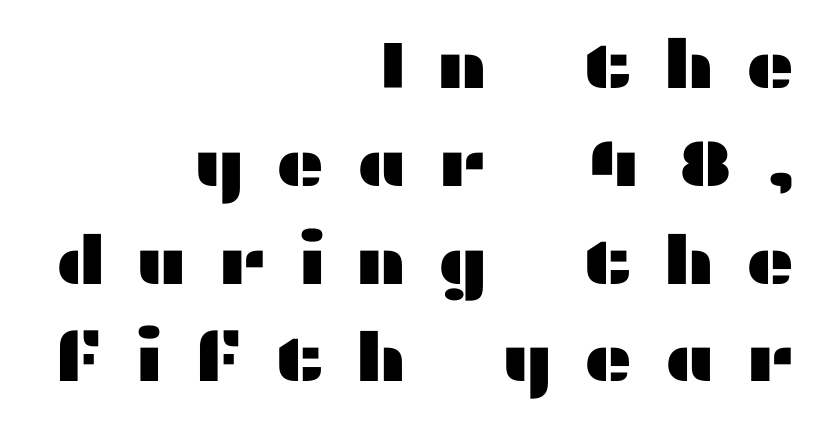
The image shows 67 px wide sans-serif type, upright; set right-aligned, normal line spacing (1.46x), unusually wide letter spacing (+0.46 em), not underlined; medium stroke contrast and a medium x-height.
